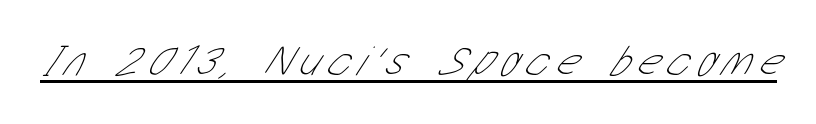
Decoration check: the copy is underlined. The rendering uses natural spacing where letterforms have individual widths. Does the type have serifs? No, each stem ends abruptly. The strokes carry an ordinary text weight at most.
